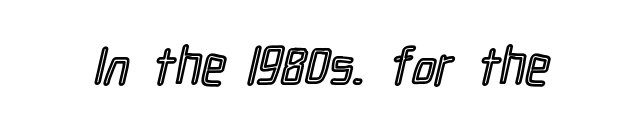
{"width": "condensed", "x_height": "medium", "monospaced": "no", "underline": "no", "letter_spacing": "normal", "letter_spacing_em": 0.0, "glyph_px": 53}
